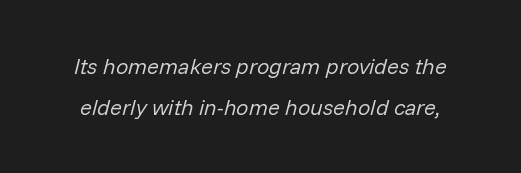
The image shows 22 px text type, italic (leaning right); set line spacing 1.86x, normal letter spacing, not underlined.
